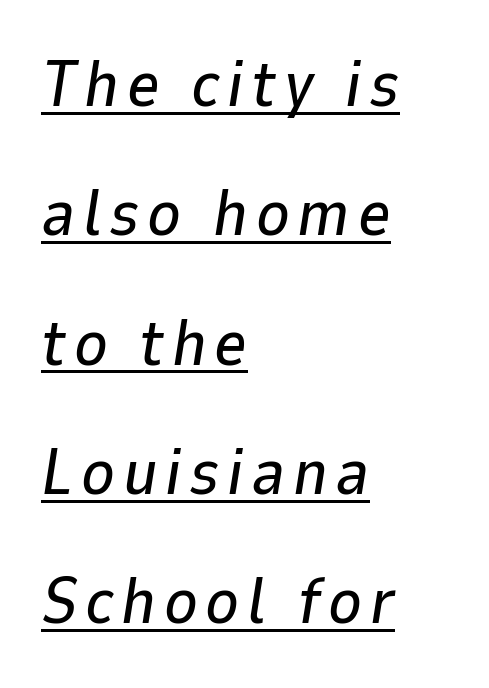
These lines stack with their left ends in a neat column. Designer's note — italics engaged. The line-height multiplier appears high, well above default. This sample carries an underscore along the baseline area.
